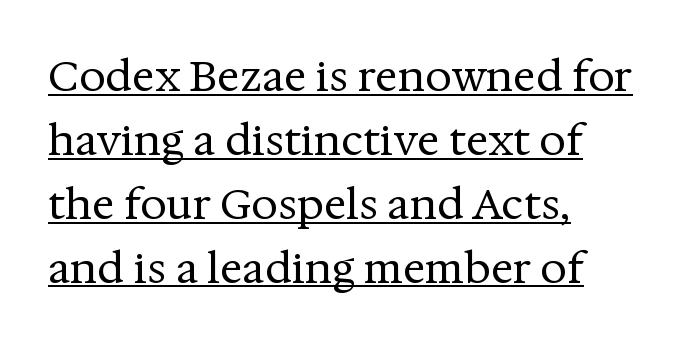
{"serif": "yes", "italic": "no", "bold": "no", "weight": "regular", "width": "normal", "stroke_contrast": "medium", "x_height": "medium", "monospaced": "no", "underline": "yes", "align": "left", "line_spacing": "normal", "line_spacing_ratio": 1.52, "letter_spacing": "normal", "letter_spacing_em": 0.0, "glyph_px": 42}
